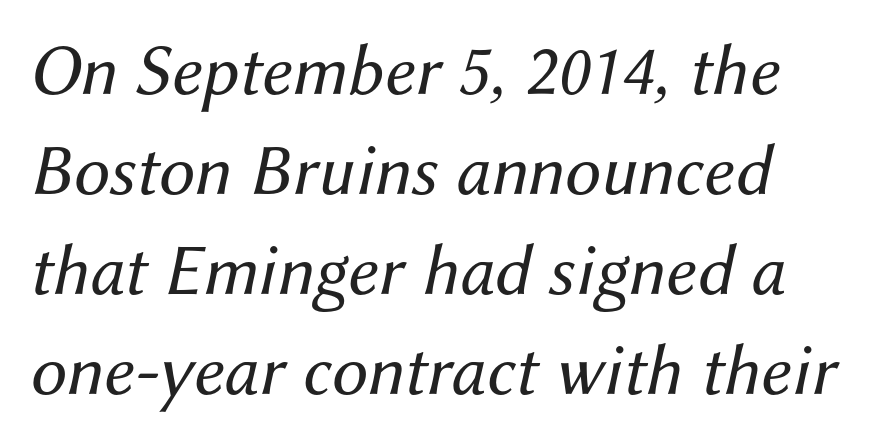
The image shows 73 px regular-weight type, italic (leaning right); set left-aligned, normal line spacing (1.37x), normal letter spacing, not underlined; medium stroke contrast and a medium x-height.
